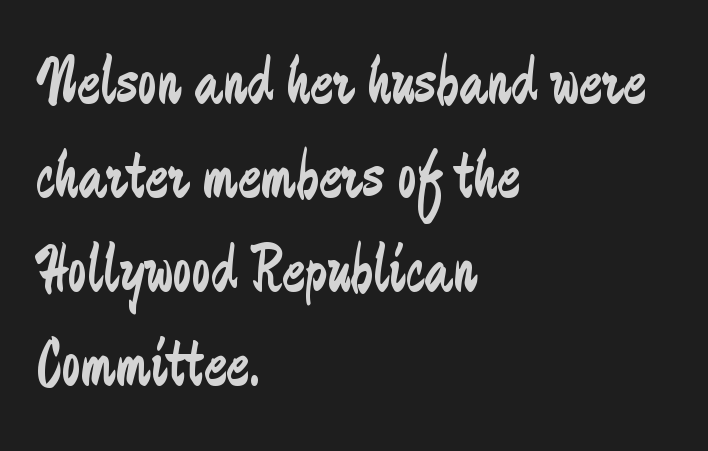
Q: Is the text bold? A: No.
Q: Is the text italic (slanted)? A: Yes.
Q: Is the typeface a serif or a sans-serif typeface? A: Sans-serif.
Q: Is the text underlined? A: No.
Q: How is the paragraph aligned? A: Left-aligned.
Q: Is the spacing between letters normal or unusually wide? A: Normal.
Q: Is the spacing between lines tight, normal or loose? A: Normal.
Q: Width (condensed, normal, or wide)? A: Condensed.
Q: Stroke contrast? A: Low.
Q: x-height? A: Small.
Q: Monospaced? A: No.
